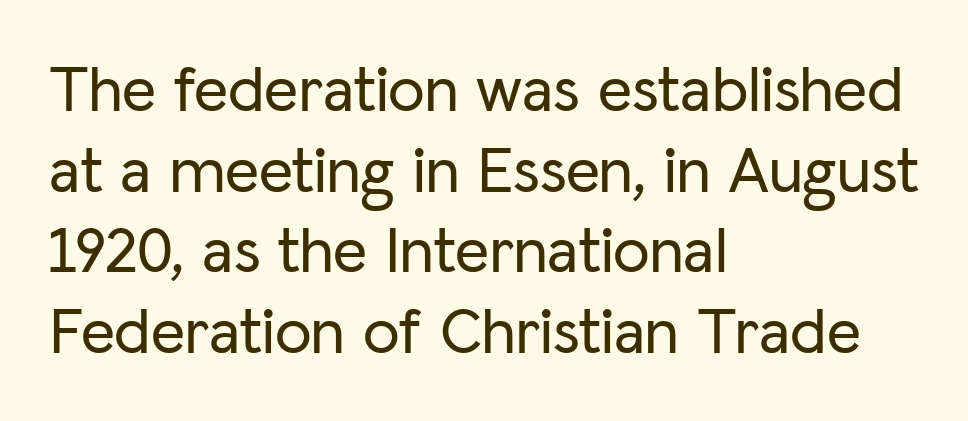
This sample uses an upright cut, with every glyph sitting square on the baseline. The face used here is proportionally spaced, like ordinary book or web type. All the whitespace from short lines collects on the right. Any mark beneath the type? The region is blank.
